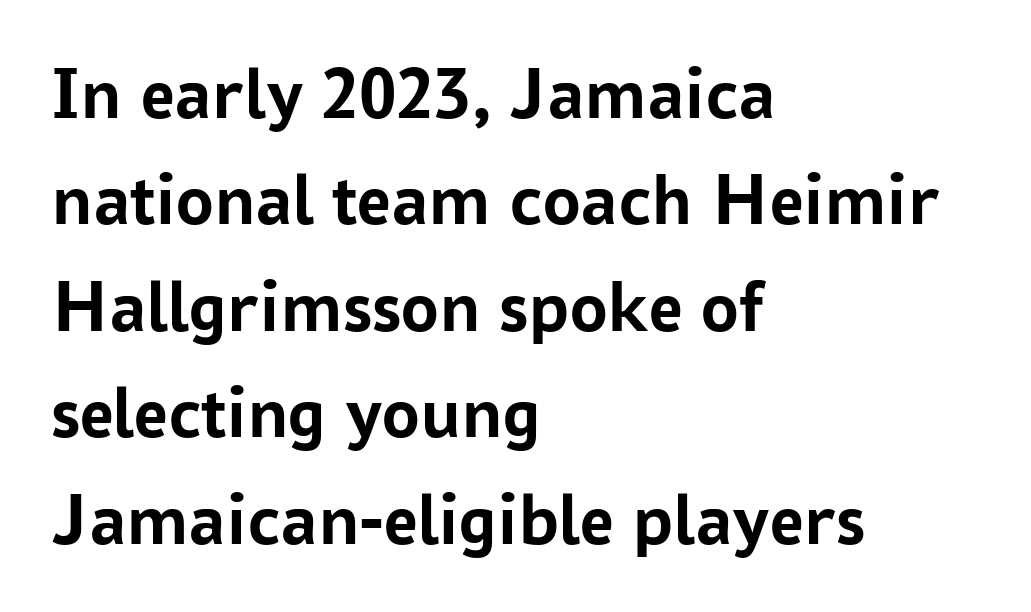
{"serif": "no", "italic": "no", "bold": "yes", "weight": "semibold", "width": "normal", "stroke_contrast": "low", "x_height": "medium", "monospaced": "no", "underline": "no", "align": "left", "line_spacing": "normal", "line_spacing_ratio": 1.42, "letter_spacing": "normal", "letter_spacing_em": 0.0, "glyph_px": 75}
